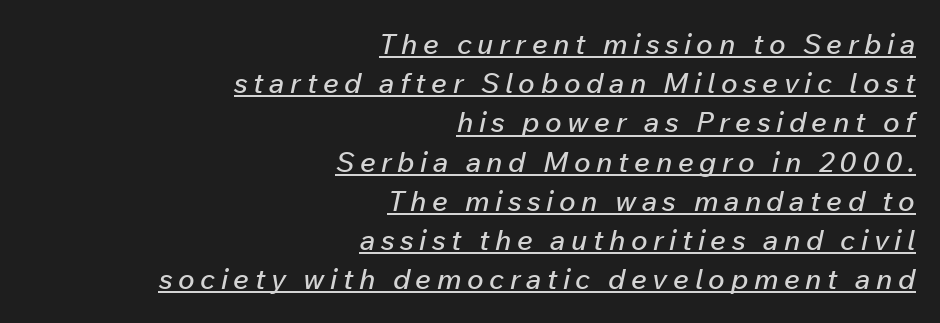
The image shows 28 px text type, italic (leaning right); set right-aligned, normal line spacing (1.4x), unusually wide letter spacing (+0.2 em), underlined; low stroke contrast and a medium x-height.
